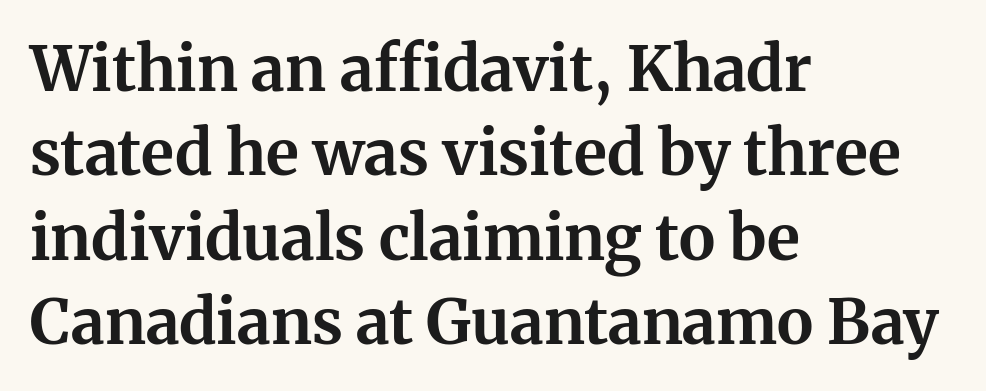
{"serif": "yes", "italic": "no", "bold": "yes", "weight": "bold", "width": "normal", "stroke_contrast": "medium", "x_height": "medium", "monospaced": "no", "underline": "no", "align": "left", "line_spacing": "normal", "line_spacing_ratio": 1.36, "letter_spacing": "normal", "letter_spacing_em": 0.0, "glyph_px": 62}
